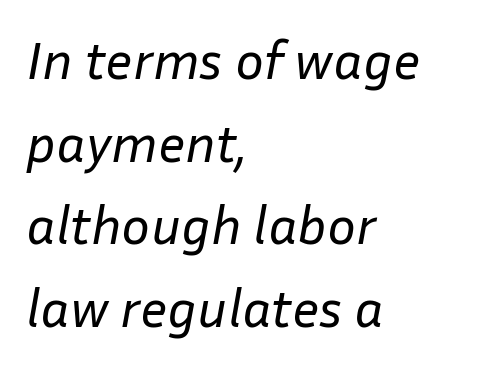
The image shows 54 px regular-weight type, italic (leaning right); set left-aligned, normal line spacing (1.53x), normal letter spacing, not underlined; low stroke contrast and a medium x-height.
